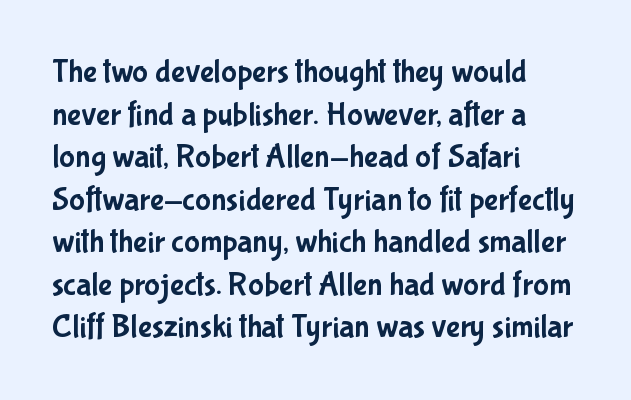
The image shows 33 px condensed sans-serif type, upright; set left-aligned, normal line spacing (1.29x), normal letter spacing, not underlined; low stroke contrast and a medium x-height.
